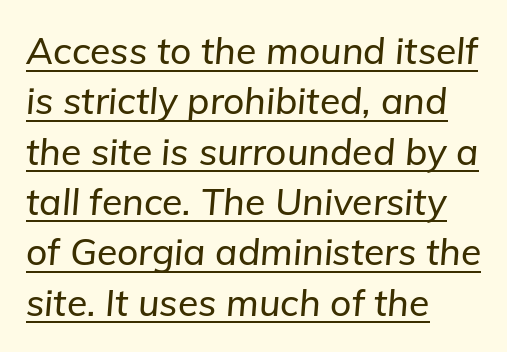
{"italic": "yes", "lean": "right", "slant_degrees": 5, "width": "normal", "stroke_contrast": "low", "x_height": "medium", "monospaced": "no", "underline": "yes", "align": "left", "line_spacing": "normal", "line_spacing_ratio": 1.36, "letter_spacing": "normal", "letter_spacing_em": 0.0, "glyph_px": 37}
